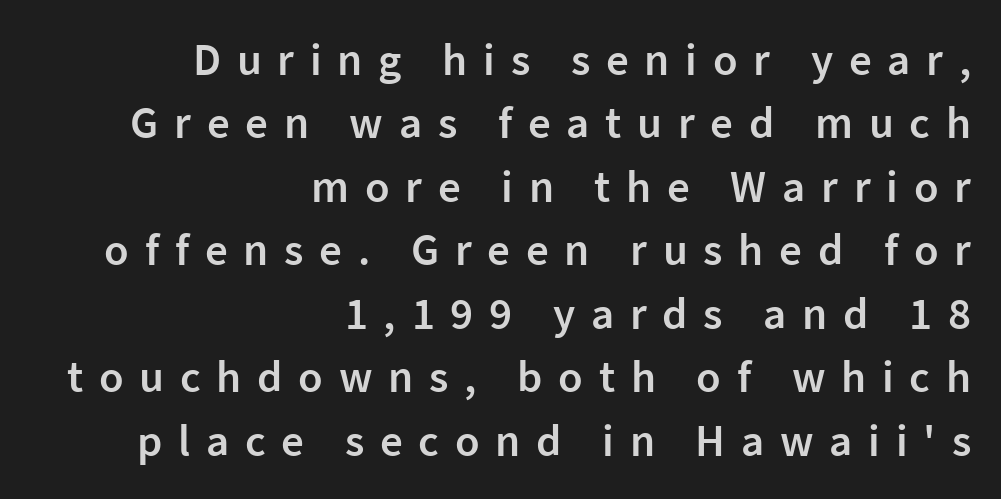
The block of text has a typical density, with ordinary space between rows. Strokes here are thickened, but only to semibold level. The letters stand straight up with perfectly vertical stems. Check where the strokes stop: nothing finishes them off — pure sans.
